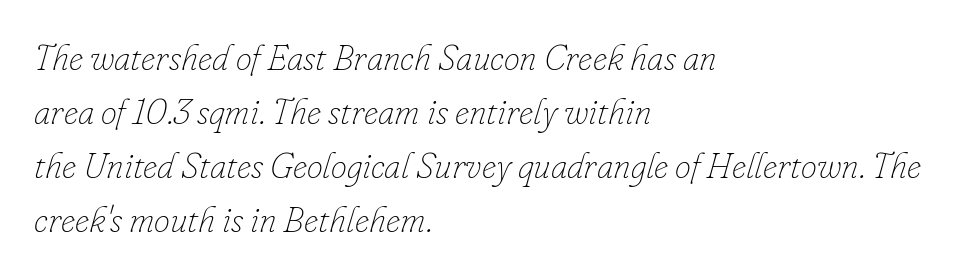
When letters slant like this, we call the style italic. The vertical gap from one line to the next is medium. Looks like regular typesetting: each glyph gets only the width it needs. The area under the type is left untouched. The lines in this sample share a left origin and differ only in where they stop.
